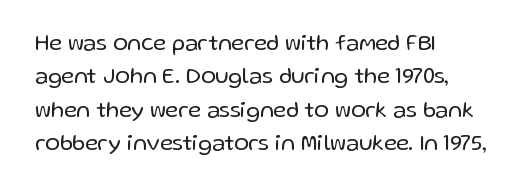
Q: Is the text bold? A: No.
Q: Is the text italic (slanted)? A: No, it is upright.
Q: Is the text underlined? A: No.
Q: How is the paragraph aligned? A: Left-aligned.
Q: Is the spacing between letters normal or unusually wide? A: Normal.
Q: Is the spacing between lines tight, normal or loose? A: Normal.
